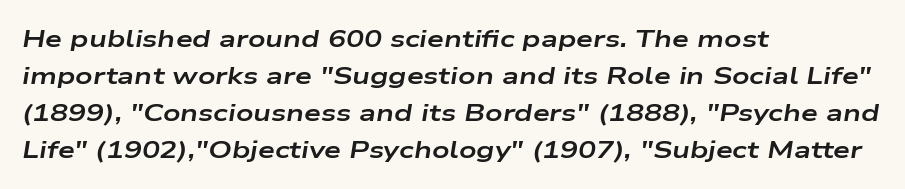
Compared with ordinary roman type, these characters are visibly tilted. Every row of glyphs begins at an identical x-position on the left. Words float on clear page, feet unadorned. What's the leading like? Ordinary, nothing unusual. Compared with typical body copy, the letter spacing here is the same.
